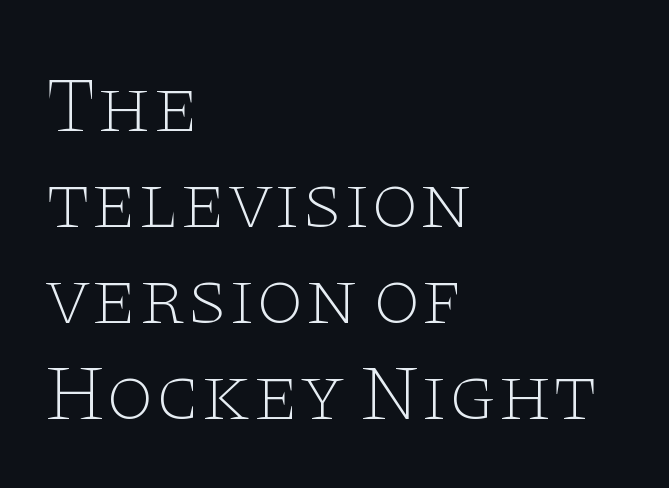
Q: Is the text bold? A: No.
Q: Is the text italic (slanted)? A: No, it is upright.
Q: Is the typeface a serif or a sans-serif typeface? A: Serif.
Q: Is the text underlined? A: No.
Q: How is the paragraph aligned? A: Left-aligned.
Q: Is the spacing between letters normal or unusually wide? A: Normal.
Q: Width (condensed, normal, or wide)? A: Wide.
Q: Stroke contrast? A: Low.
Q: x-height? A: Large.
Q: Monospaced? A: No.
